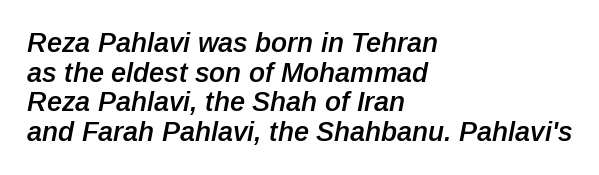
The type is set solid horizontally, with unmodified tracking. Does the lettering tilt? It does — this is italic. The foot of each line stays bare and open. As a designer I'd log this as weight 600, semibold.
